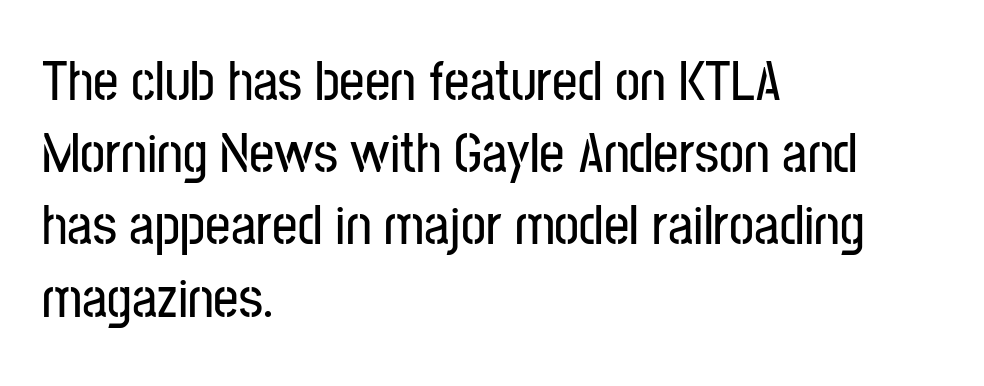
{"serif": "no", "italic": "no", "width": "condensed", "stroke_contrast": "low", "x_height": "medium", "monospaced": "no", "underline": "no", "align": "left", "line_spacing": "normal", "line_spacing_ratio": 1.29, "letter_spacing": "normal", "letter_spacing_em": 0.0, "glyph_px": 56}
